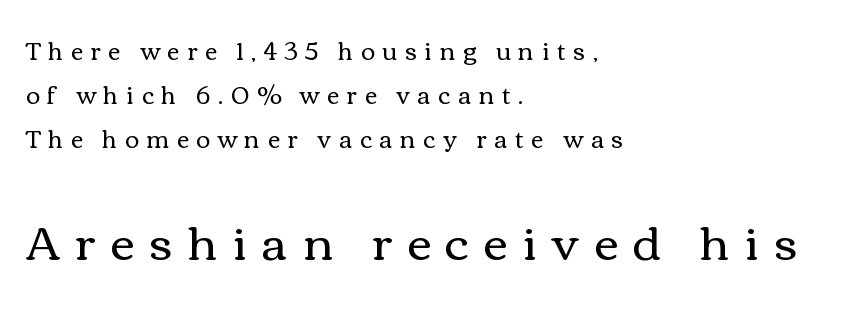
The ragged edge is on the right, which tells us the setting is flush left. A typesetter would call this proportional, since set widths differ per character. The following chunk of copy outweighs the initial chunk in type size. No italicization has been applied; the sample stays upright.
